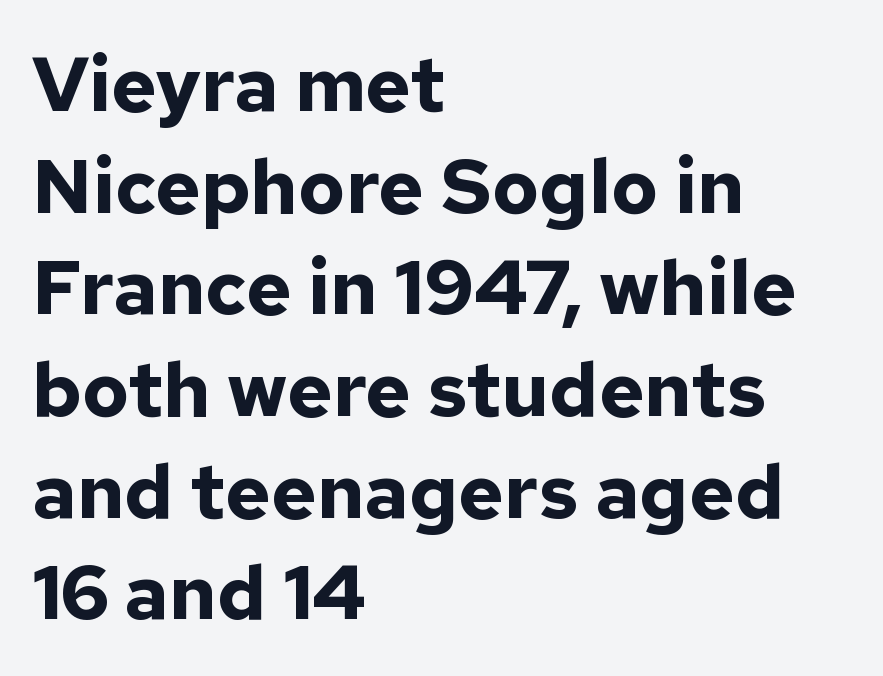
Q: Is the text bold? A: Yes.
Q: Is the text italic (slanted)? A: No, it is upright.
Q: Is the typeface a serif or a sans-serif typeface? A: Sans-serif.
Q: Is the text underlined? A: No.
Q: How is the paragraph aligned? A: Left-aligned.
Q: Is the spacing between letters normal or unusually wide? A: Normal.
Q: Is the spacing between lines tight, normal or loose? A: Normal.
Q: Width (condensed, normal, or wide)? A: Normal.
Q: Stroke contrast? A: Low.
Q: x-height? A: Medium.
Q: Monospaced? A: No.
